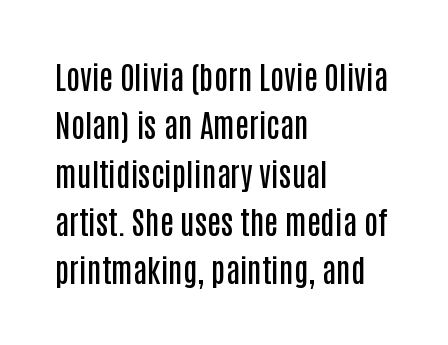
Q: Is the text bold? A: Semi-bold.
Q: Is the text italic (slanted)? A: No, it is upright.
Q: Is the typeface a serif or a sans-serif typeface? A: Sans-serif.
Q: Is the text underlined? A: No.
Q: How is the paragraph aligned? A: Left-aligned.
Q: Is the spacing between letters normal or unusually wide? A: Normal.
Q: Is the spacing between lines tight, normal or loose? A: Normal.
Q: Width (condensed, normal, or wide)? A: Condensed.
Q: Stroke contrast? A: Low.
Q: x-height? A: Large.
Q: Monospaced? A: No.
